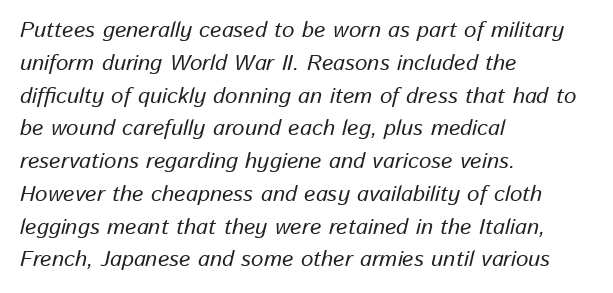
Q: Is the text italic (slanted)? A: Yes, it leans right by about 13 degrees.
Q: Is the text underlined? A: No.
Q: How is the paragraph aligned? A: Left-aligned.
Q: Is the spacing between letters normal or unusually wide? A: Normal.
Q: Is the spacing between lines tight, normal or loose? A: Normal.
